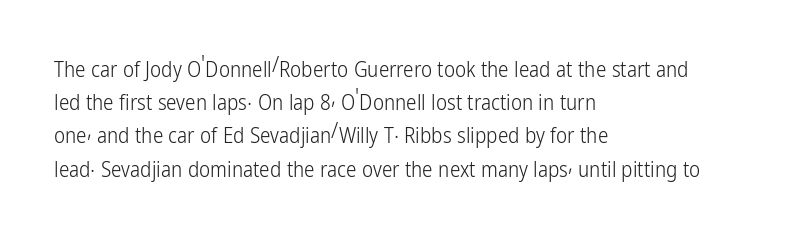
Q: Is the text bold? A: No.
Q: Is the text italic (slanted)? A: No, it is upright.
Q: Is the text underlined? A: No.
Q: How is the paragraph aligned? A: Left-aligned.
Q: Is the spacing between letters normal or unusually wide? A: Normal.
Q: Is the spacing between lines tight, normal or loose? A: Normal.
